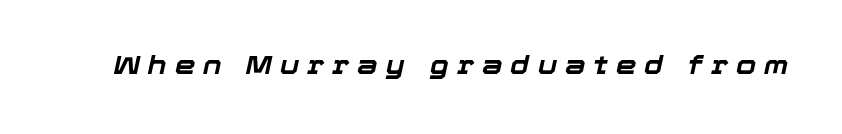
{"italic": "yes", "lean": "right", "slant_degrees": 12, "bold": "yes", "underline": "no", "letter_spacing": "wide", "letter_spacing_em": 0.3, "glyph_px": 26}
